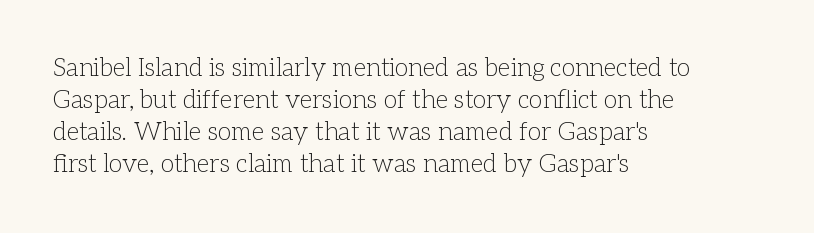
Glance below the letters and you will spot only blank space. The weight tops out at a normal text grade. Teacher's note: observe the even left margin — that is flush-left alignment. Interline gaps are of average width in this sample. In terms of posture, this sample is upright.
